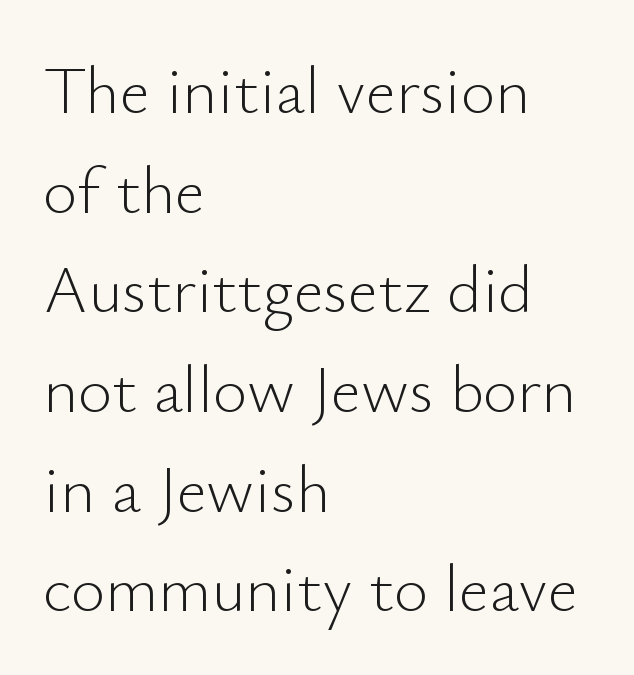
Character widths vary here, with narrow letters taking less room than wide ones. The zone under the glyphs is completely vacant. This is roman type, the default non-slanted kind. Summary of weight: not heavy and not bold. Letterform terminals end flat and unadorned throughout the passage. Default kerning and tracking; the words read as compact shapes.
